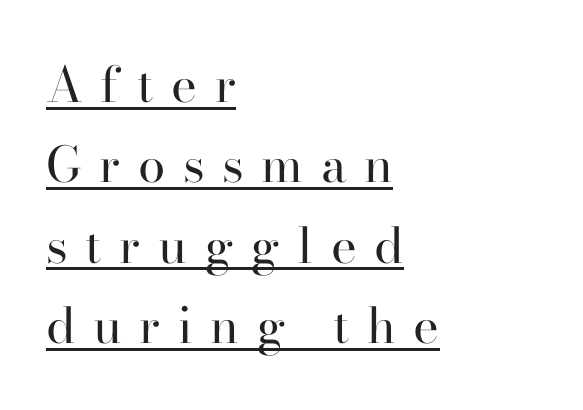
Here the glyphs are tracked loosely, breaking word shapes into spaced letters. When letters stand straight like this, we call the style roman or upright. Line starts are locked; line ends wander. Is the type heavy? It reads as light-to-regular instead.
